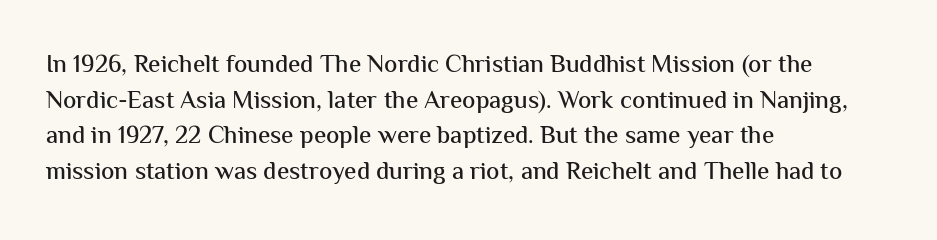
The image shows 25 px text type, upright; set left-aligned, normal line spacing (1.43x), normal letter spacing, not underlined.
